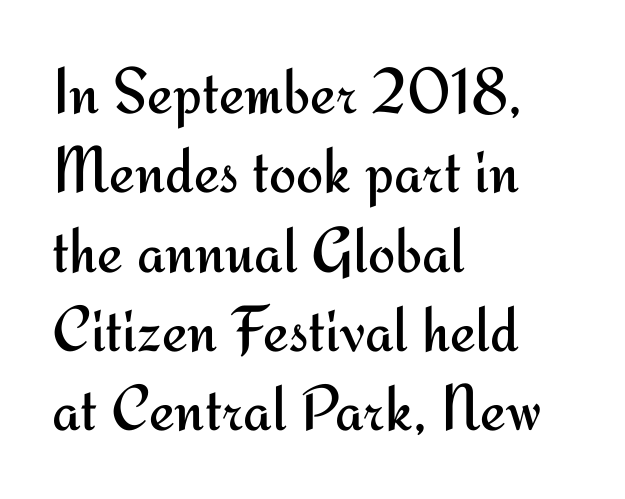
The image shows 65 px regular-weight sans-serif type, upright; set left-aligned, line spacing 1.22x, normal letter spacing, not underlined; medium stroke contrast and a small x-height.
